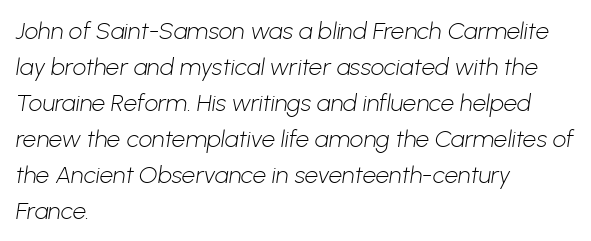
{"bold": "no", "underline": "no", "align": "left", "line_spacing": "normal", "line_spacing_ratio": 1.5, "letter_spacing": "normal", "letter_spacing_em": 0.0, "glyph_px": 24}
